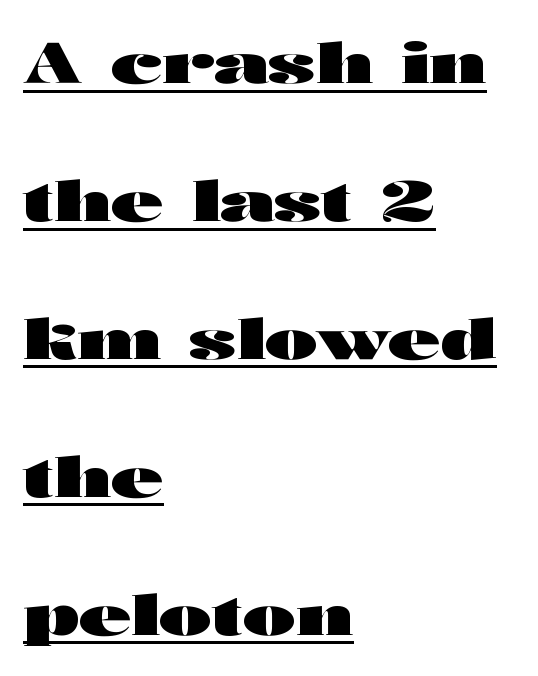
The image shows 57 px heavy, wide type, upright; set left-aligned, loose line spacing (2.42x), normal letter spacing, underlined; high stroke contrast and a medium x-height.
